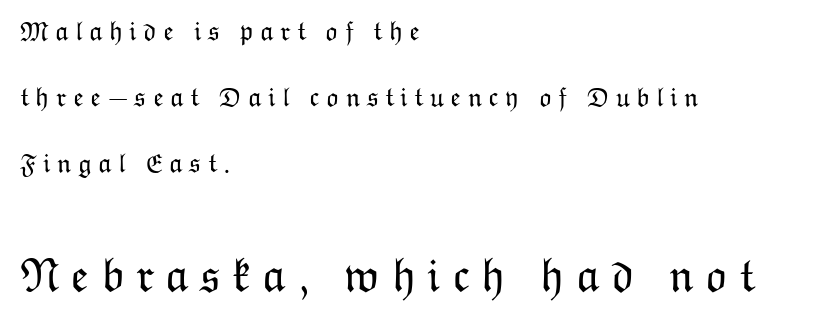
Is there any slant? The stems are plumb. Weight: regular or lighter. This rendering widens character spacing well past its baseline value. Airy leading.
